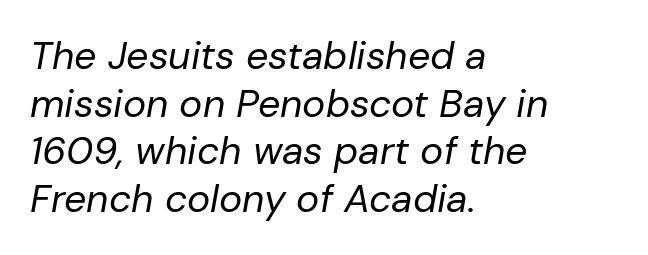
The image shows 39 px regular-weight type, italic (leaning right); set left-aligned, line spacing 1.22x, normal letter spacing, not underlined; low stroke contrast and a medium x-height.
